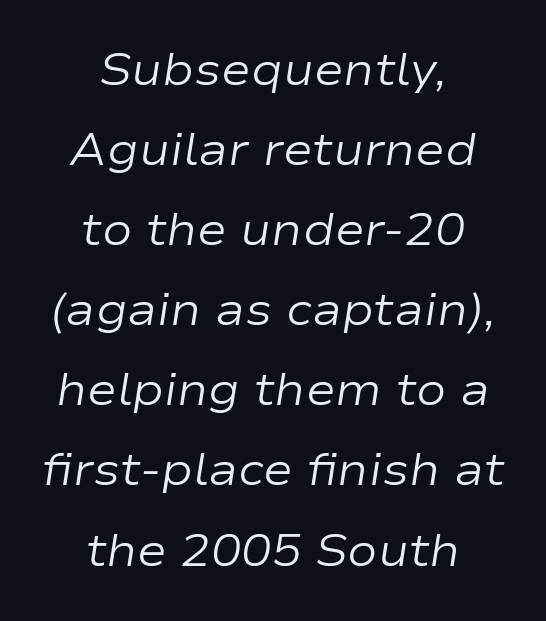
The image shows 45 px regular-weight, wide type, italic (leaning right); set centered, line spacing 1.78x, normal letter spacing, not underlined; low stroke contrast and a medium x-height.
